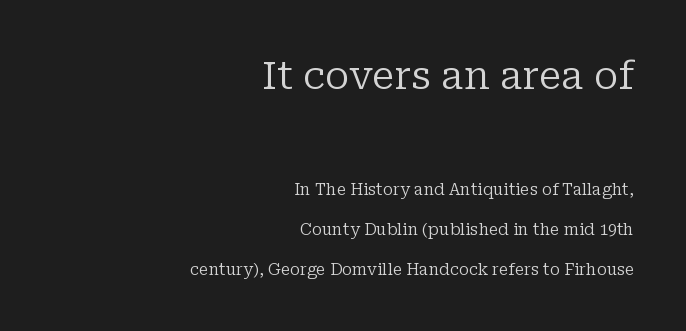
The image shows 39 px regular-weight serif type, upright; set right-aligned, loose line spacing (2.49x), normal letter spacing, not underlined; the first (top) block is 2.44x larger; low stroke contrast and a medium x-height.
